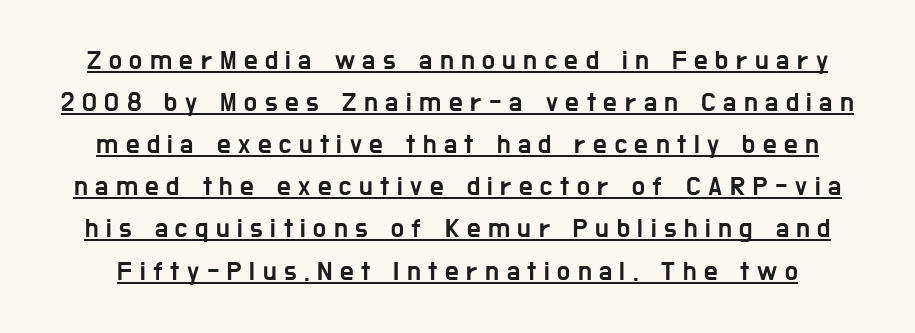
{"italic": "no", "underline": "yes", "line_spacing": "normal", "line_spacing_ratio": 1.56, "letter_spacing": "wide", "letter_spacing_em": 0.28, "glyph_px": 27}
